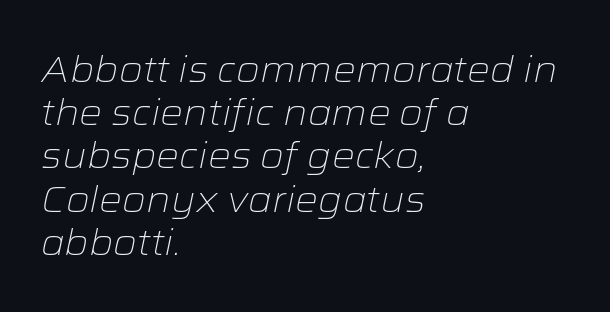
The image shows 36 px light, wide type, italic (leaning right); set left-aligned, line spacing 1.2x, normal letter spacing, not underlined; low stroke contrast and a medium x-height.
